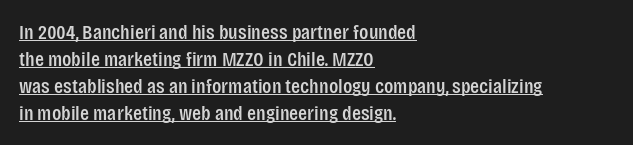
Q: Is the text italic (slanted)? A: No, it is upright.
Q: Is the text underlined? A: Yes.
Q: How is the paragraph aligned? A: Left-aligned.
Q: Is the spacing between letters normal or unusually wide? A: Normal.
Q: Is the spacing between lines tight, normal or loose? A: Normal.
